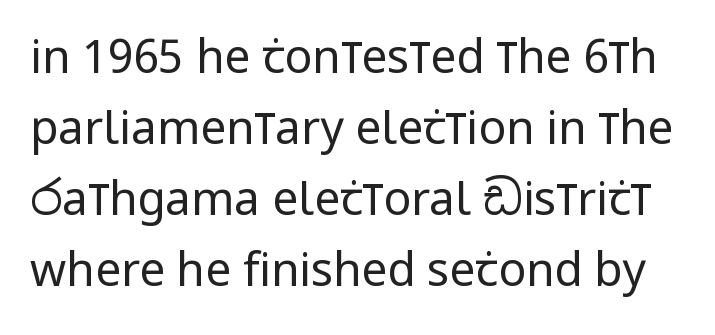
Q: Is the text bold? A: No.
Q: Is the text italic (slanted)? A: No, it is upright.
Q: Is the typeface a serif or a sans-serif typeface? A: Sans-serif.
Q: Is the text underlined? A: No.
Q: Is the spacing between letters normal or unusually wide? A: Normal.
Q: Is the spacing between lines tight, normal or loose? A: Normal.
Q: Width (condensed, normal, or wide)? A: Condensed.
Q: Stroke contrast? A: Low.
Q: x-height? A: Large.
Q: Monospaced? A: No.
